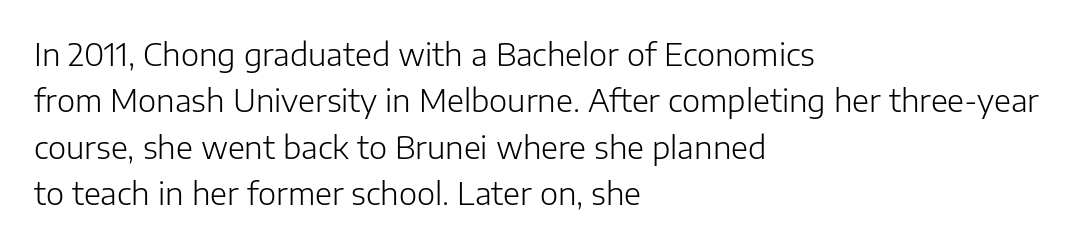
The image shows 31 px light sans-serif type, upright; set left-aligned, normal line spacing (1.5x), normal letter spacing, not underlined; low stroke contrast and a medium x-height.
